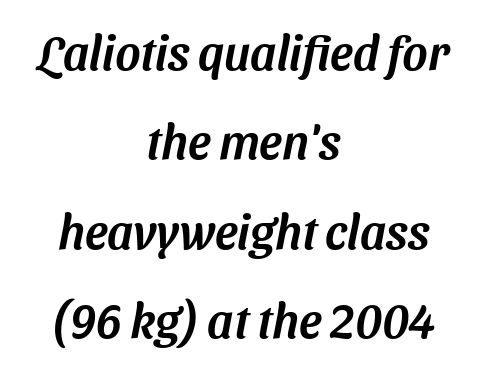
The image shows 48 px sans-serif type; set centered, line spacing 1.86x, normal letter spacing, not underlined; medium stroke contrast and a medium x-height.
